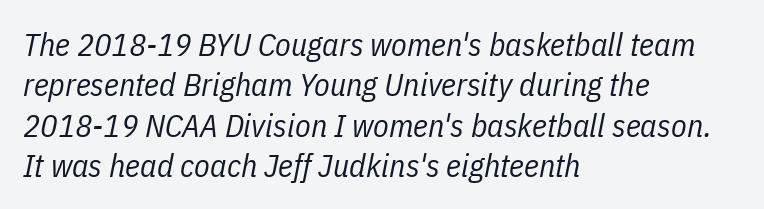
Q: Is the text bold? A: No.
Q: Is the text italic (slanted)? A: Yes, it leans right by about 11 degrees.
Q: Is the text underlined? A: No.
Q: How is the paragraph aligned? A: Left-aligned.
Q: Is the spacing between letters normal or unusually wide? A: Normal.
Q: Is the spacing between lines tight, normal or loose? A: Normal.
Q: Width (condensed, normal, or wide)? A: Condensed.
Q: Stroke contrast? A: Low.
Q: x-height? A: Medium.
Q: Monospaced? A: No.
